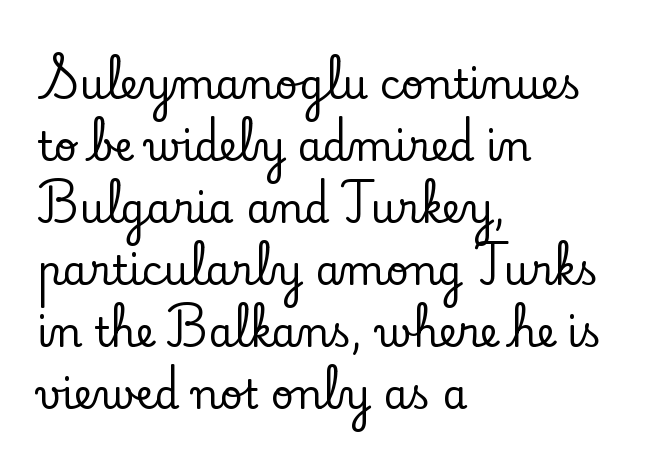
The image shows 40 px serif type, upright; set left-aligned, normal line spacing (1.55x), normal letter spacing, not underlined; low stroke contrast and a small x-height.
